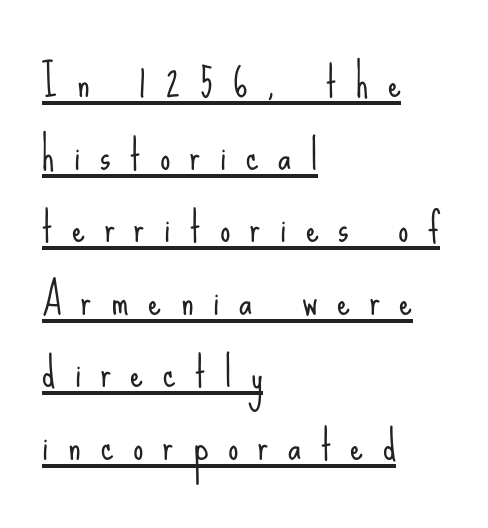
{"serif": "no", "italic": "no", "bold": "no", "weight": "light", "width": "condensed", "stroke_contrast": "low", "x_height": "small", "monospaced": "no", "underline": "yes", "align": "left", "line_spacing_ratio": 1.77, "letter_spacing": "wide", "letter_spacing_em": 0.48, "glyph_px": 41}
